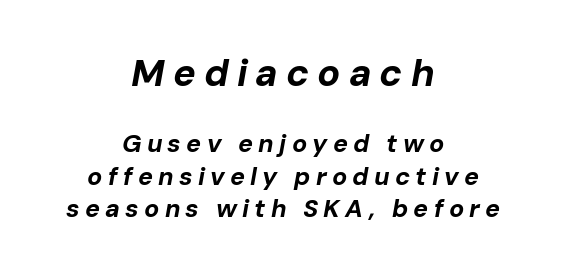
{"italic": "yes", "lean": "right", "slant_degrees": 10, "bold": "yes", "weight": "bold", "width": "normal", "stroke_contrast": "low", "x_height": "medium", "monospaced": "no", "underline": "no", "align": "center", "line_spacing": "normal", "line_spacing_ratio": 1.29, "letter_spacing": "wide", "letter_spacing_em": 0.21, "larger_block": "first", "size_ratio": 1.52, "glyph_px": 38}
